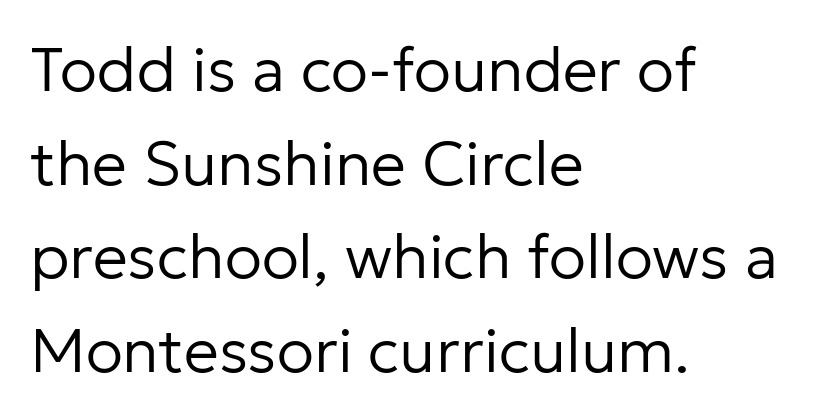
{"serif": "no", "italic": "no", "bold": "no", "weight": "regular", "width": "normal", "stroke_contrast": "low", "x_height": "medium", "monospaced": "no", "underline": "no", "align": "left", "line_spacing": "normal", "line_spacing_ratio": 1.51, "letter_spacing": "normal", "letter_spacing_em": 0.0, "glyph_px": 62}
